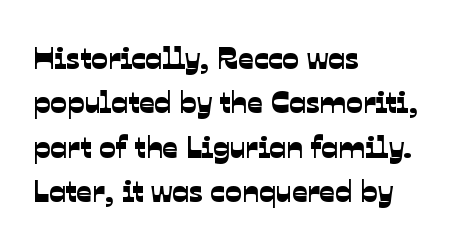
The image shows 31 px sans-serif type; set left-aligned, normal line spacing (1.43x), normal letter spacing, not underlined; low stroke contrast and a medium x-height.
